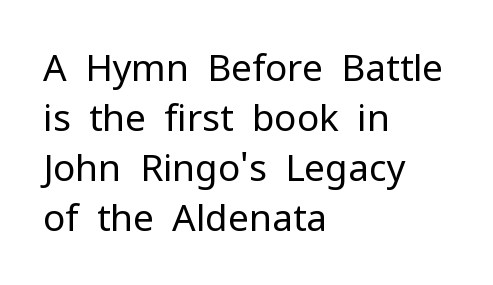
The image shows 37 px regular-weight sans-serif type, upright; set left-aligned, normal line spacing (1.35x), normal letter spacing, not underlined; low stroke contrast and a medium x-height.
